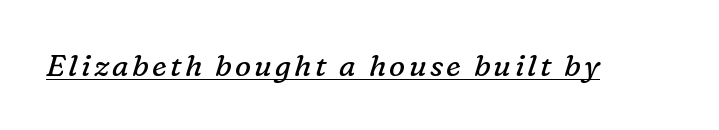
Q: Is the text bold? A: No.
Q: Is the text italic (slanted)? A: Yes, it leans right by about 16 degrees.
Q: Is the typeface a serif or a sans-serif typeface? A: Serif.
Q: Is the text underlined? A: Yes.
Q: Width (condensed, normal, or wide)? A: Normal.
Q: Stroke contrast? A: Low.
Q: x-height? A: Medium.
Q: Monospaced? A: No.
